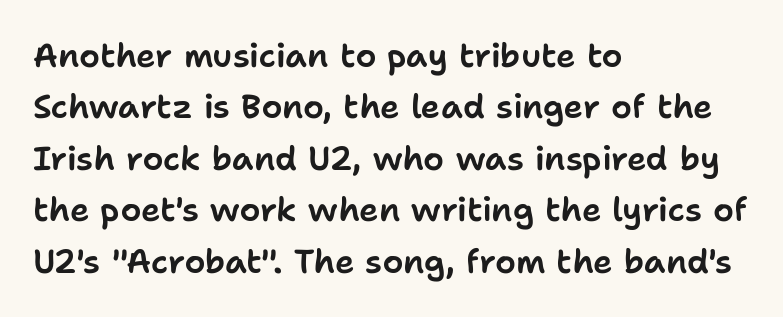
The image shows 33 px sans-serif type, upright; set left-aligned, normal line spacing (1.56x), normal letter spacing, not underlined; low stroke contrast and a medium x-height.
